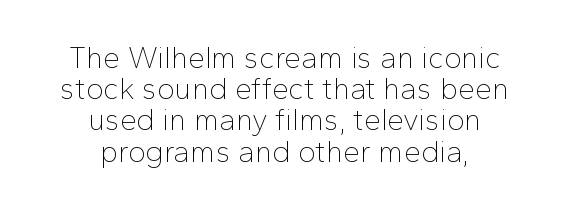
The letterforms sit shoulder to shoulder at normal distance. Casual observation: everything's sitting right in the middle. Vertical stems look standard width or narrower in stroke. This rendering employs a face without finishing strokes, i.e., a sans-serif. Posture: upright roman.
